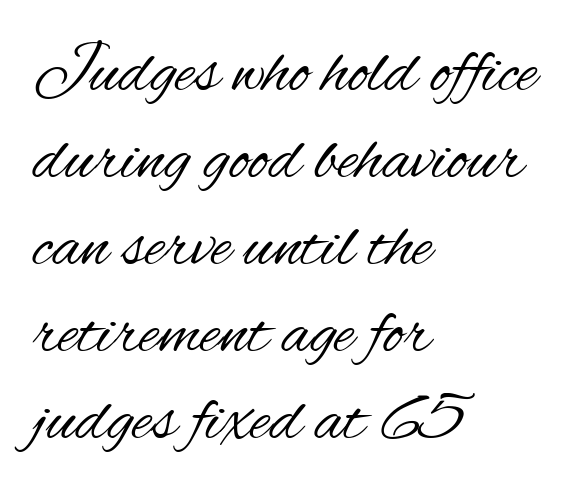
You could not count columns in this text — the font is proportionally spaced. The strokes are not fattened; the text isn't bold. Here the glyphs are tracked normally, forming tight word shapes. Honestly, the row spacing looks completely unremarkable.
